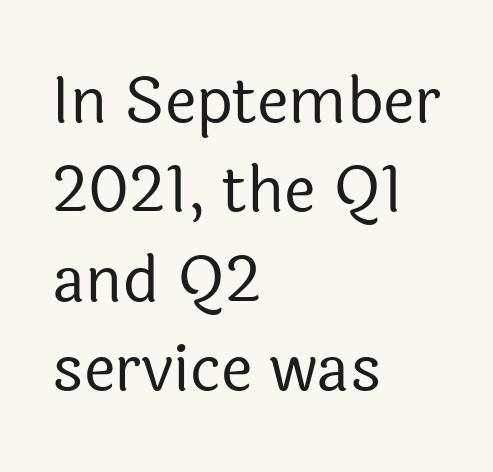
Observe the ordinary spacing: letters are neighbours, not strangers. The face looks like a standard text weight, possibly lighter. Vertically, the passage feels balanced, rows spaced as you'd expect. Casual observation: everything's shoved over to the left. The passage shown is typed in a proportional face where columns would drift.
